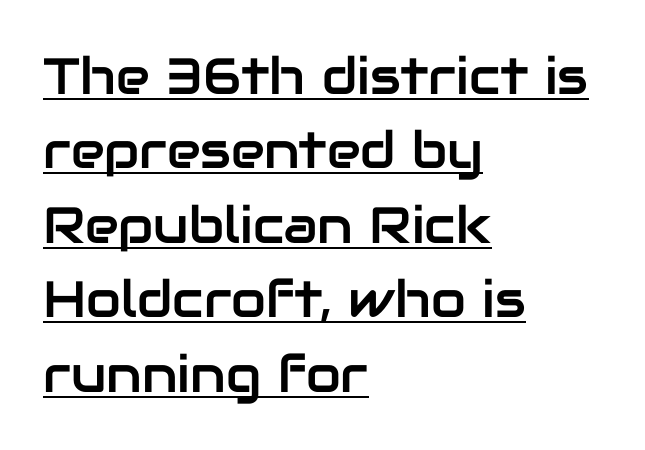
Q: Is the text italic (slanted)? A: No, it is upright.
Q: Is the typeface a serif or a sans-serif typeface? A: Sans-serif.
Q: Is the text underlined? A: Yes.
Q: How is the paragraph aligned? A: Left-aligned.
Q: Is the spacing between letters normal or unusually wide? A: Normal.
Q: Is the spacing between lines tight, normal or loose? A: Normal.
Q: Width (condensed, normal, or wide)? A: Normal.
Q: Stroke contrast? A: Low.
Q: x-height? A: Medium.
Q: Monospaced? A: No.
